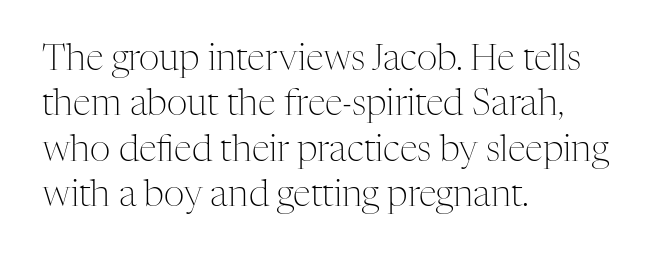
{"serif": "yes", "italic": "no", "bold": "no", "weight": "light", "width": "normal", "stroke_contrast": "medium", "x_height": "medium", "monospaced": "no", "underline": "no", "align": "left", "line_spacing": "normal", "line_spacing_ratio": 1.26, "letter_spacing": "normal", "letter_spacing_em": 0.0, "glyph_px": 36}
